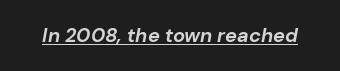
The image shows 20 px bold type, italic (leaning right); set normal letter spacing, underlined.
